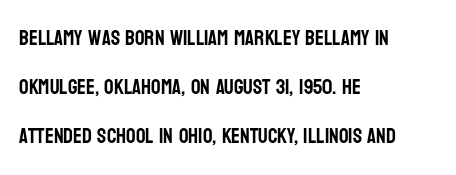
When letters stand straight like this, we call the style roman or upright. Underline: absent. Casual observation: everything's shoved over to the left. Words appear dense and cohesive because spacing is normal. Vertical spacing — loose.
